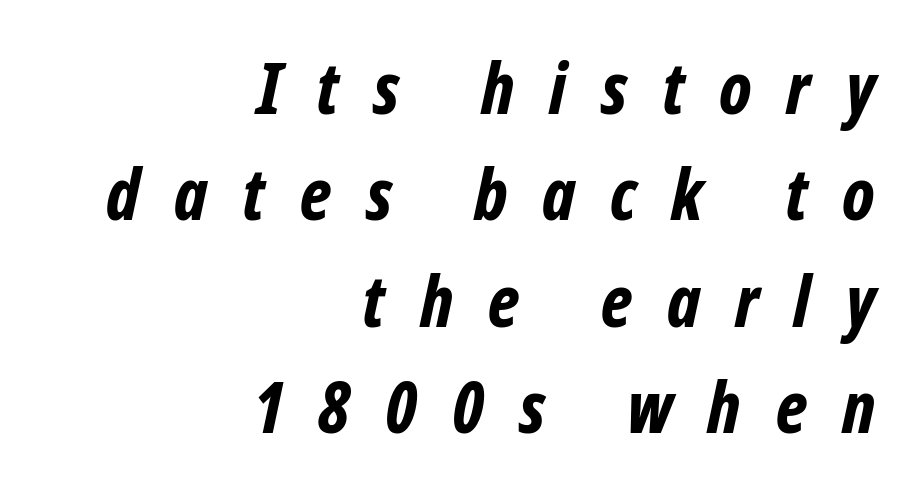
Q: Is the text bold? A: Yes.
Q: Is the text italic (slanted)? A: Yes, it leans right by about 12 degrees.
Q: Is the text underlined? A: No.
Q: How is the paragraph aligned? A: Right-aligned.
Q: Is the spacing between letters normal or unusually wide? A: Unusually wide.
Q: Is the spacing between lines tight, normal or loose? A: Normal.
Q: Width (condensed, normal, or wide)? A: Condensed.
Q: Stroke contrast? A: Low.
Q: x-height? A: Medium.
Q: Monospaced? A: No.
